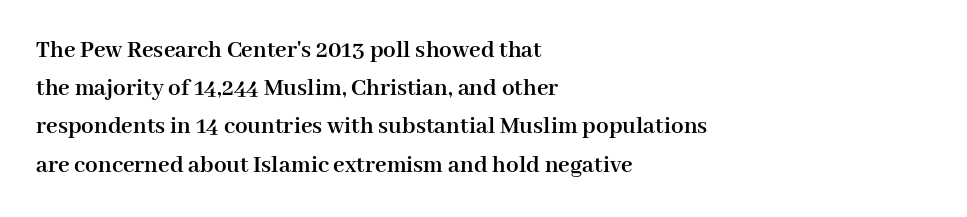
The image shows 25 px bold type, upright; set left-aligned, normal line spacing (1.53x), normal letter spacing, not underlined.
